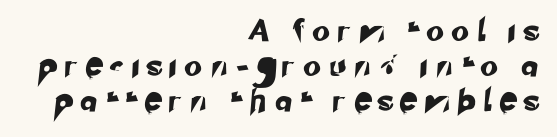
Q: Is the text underlined? A: No.
Q: How is the paragraph aligned? A: Right-aligned.
Q: Is the spacing between letters normal or unusually wide? A: Unusually wide.
Q: Is the spacing between lines tight, normal or loose? A: Normal.
